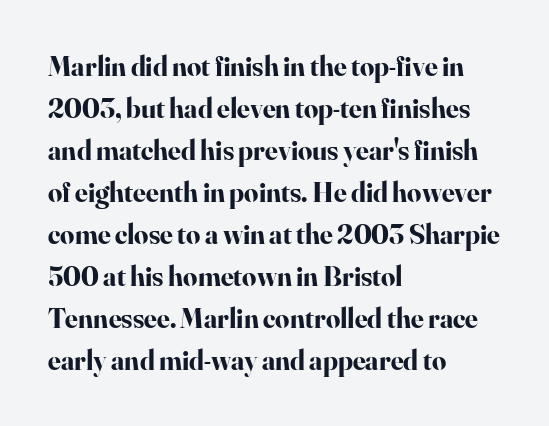
{"serif": "yes", "italic": "no", "bold": "yes", "weight": "bold", "width": "normal", "stroke_contrast": "high", "x_height": "small", "monospaced": "no", "underline": "no", "align": "left", "line_spacing": "normal", "line_spacing_ratio": 1.5, "letter_spacing": "normal", "letter_spacing_em": 0.0, "glyph_px": 28}
